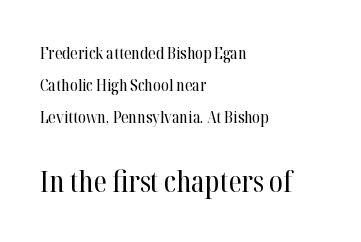
The typeface chosen for these lines features serifs. This sample has the flowing, uneven cadence of proportional lettering. The typesetter chose a ragged-right arrangement here. Of the two passages, the one underneath uses the larger point size. Posture: straight, roman, zero tilt. Observe the ordinary spacing: letters are neighbours, not strangers.
